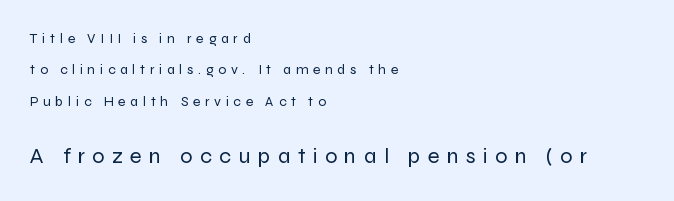
If you measured baseline to baseline, you'd find a long distance. The following chunk of copy outweighs the initial chunk in type size. Stems here are at most as thick as an everyday book face. Each line starts at the same left margin while the right side varies.
